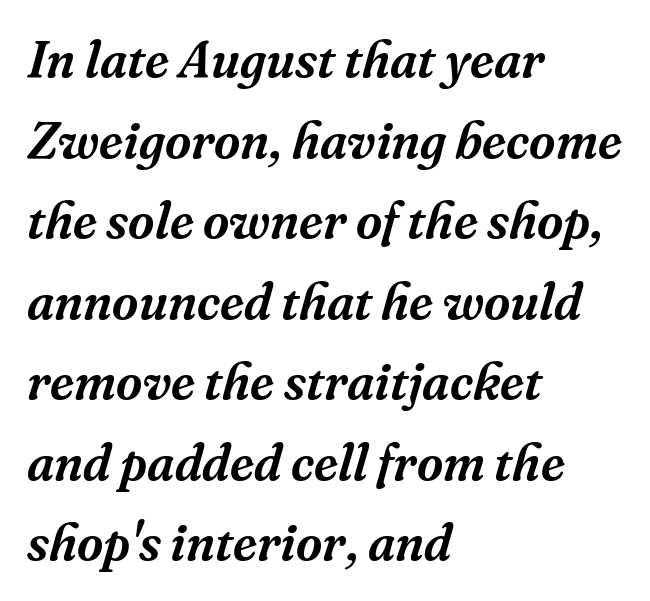
{"serif": "yes", "italic": "yes", "lean": "right", "slant_degrees": 16, "width": "normal", "stroke_contrast": "medium", "x_height": "medium", "monospaced": "no", "underline": "no", "align": "left", "line_spacing": "normal", "line_spacing_ratio": 1.58, "letter_spacing": "normal", "letter_spacing_em": 0.0, "glyph_px": 51}
